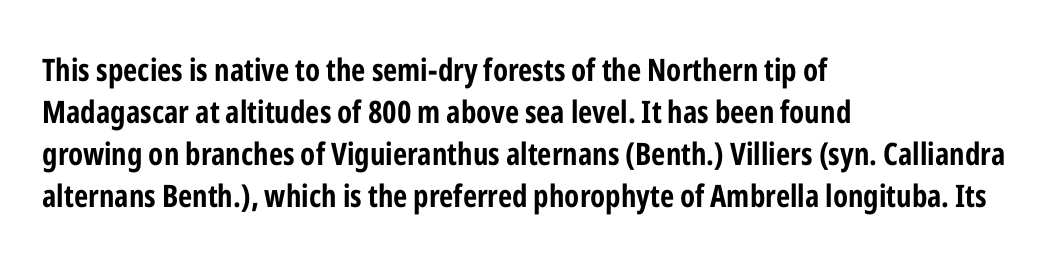
The image shows 31 px bold, condensed sans-serif type, upright; set left-aligned, normal line spacing (1.35x), normal letter spacing, not underlined; low stroke contrast and a medium x-height.
